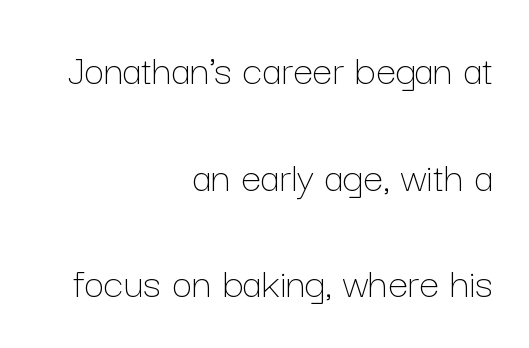
Leading: increased. Horizontal alignment here is rightward, an uncommon choice for prose. The face used here is rendered with its standard letterfit. The font is comparable to plain body text, perhaps lighter. Is there any slant? The stems are plumb.
